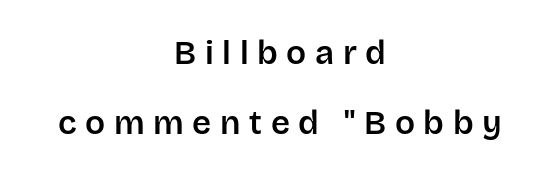
{"serif": "no", "italic": "no", "width": "normal", "stroke_contrast": "low", "x_height": "large", "monospaced": "no", "underline": "no", "align": "center", "line_spacing": "loose", "line_spacing_ratio": 2.11, "letter_spacing": "wide", "letter_spacing_em": 0.26, "glyph_px": 33}
